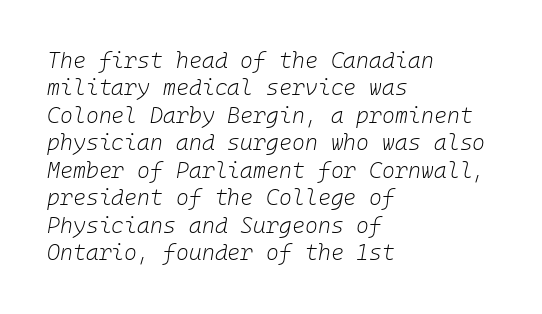
Q: Is the text bold? A: No.
Q: Is the text italic (slanted)? A: Yes, it leans right by about 10 degrees.
Q: Is the text underlined? A: No.
Q: How is the paragraph aligned? A: Left-aligned.
Q: Is the spacing between letters normal or unusually wide? A: Normal.
Q: Is the spacing between lines tight, normal or loose? A: Normal.
